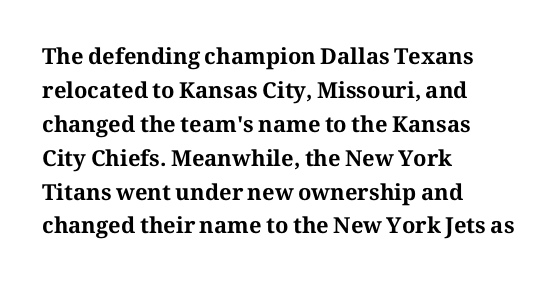
{"italic": "no", "bold": "yes", "underline": "no", "align": "left", "line_spacing": "normal", "line_spacing_ratio": 1.54, "letter_spacing": "normal", "letter_spacing_em": 0.0, "glyph_px": 22}
